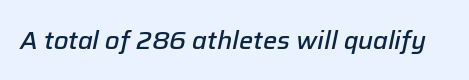
{"italic": "yes", "lean": "right", "slant_degrees": 12, "bold": "semi", "underline": "no", "letter_spacing": "normal", "letter_spacing_em": 0.0, "glyph_px": 25}
